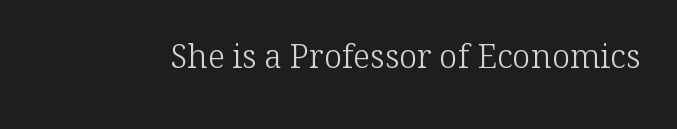
Between one letter and the next there's only the usual sliver of space. Rendered with straight, roman letterforms. The designer went with a serif here, giving each stem small feet. Quick note: underline off. Stroke thickness stays within the range of a standard reading face or lighter.
